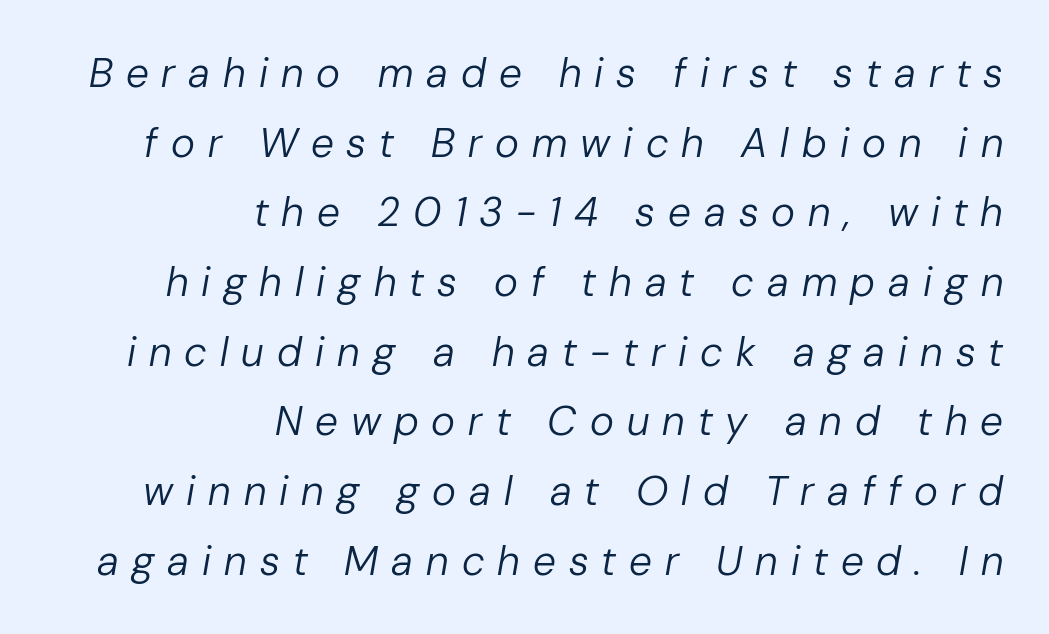
Does the lettering tilt? It does — this is italic. One glance says typical: line gaps are just what's usual. Which margin do the lines hug? The right one — the left edge is uneven. Is the type heavy? It reads as light-to-regular instead.
